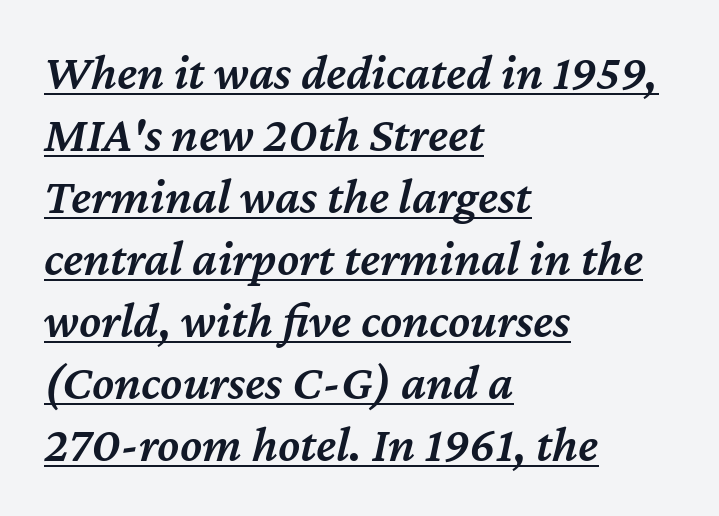
The image shows 50 px semibold type, italic (leaning right); set left-aligned, line spacing 1.24x, normal letter spacing, underlined; medium stroke contrast and a medium x-height.
